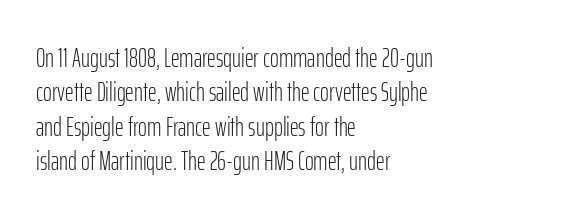
The letterforms sit at book weight or below. Honestly, the letter spacing is just normal — you wouldn't notice it. The type sits square on the baseline with zero lean. Unmarked baselines from the first word to the last. The text block is weighted toward the left margin, trailing off unevenly rightward. The designer left line spacing at the default.
